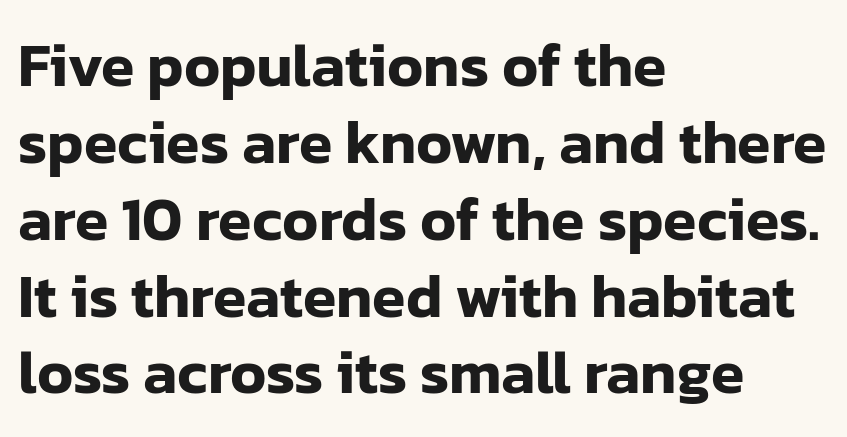
{"serif": "no", "italic": "no", "width": "normal", "stroke_contrast": "low", "x_height": "medium", "monospaced": "no", "underline": "no", "align": "left", "line_spacing": "normal", "line_spacing_ratio": 1.26, "letter_spacing": "normal", "letter_spacing_em": 0.0, "glyph_px": 61}
